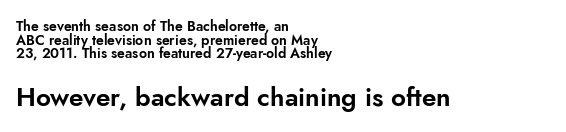
Q: Is the text italic (slanted)? A: No, it is upright.
Q: Is the text underlined? A: No.
Q: How is the paragraph aligned? A: Left-aligned.
Q: Is the spacing between letters normal or unusually wide? A: Normal.
Q: Is the spacing between lines tight, normal or loose? A: Tight.
Q: Which block of text is set in a larger size, the first (top) or the second (bottom)? A: The second (bottom) one.
